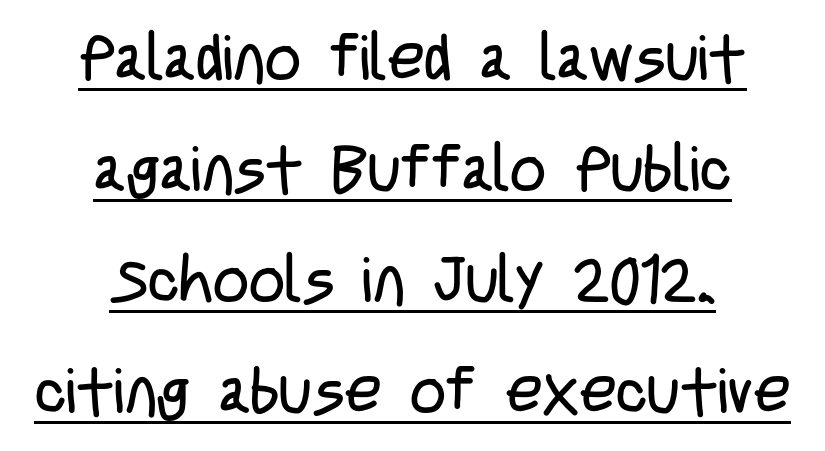
{"serif": "no", "italic": "no", "bold": "no", "weight": "regular", "width": "condensed", "stroke_contrast": "low", "x_height": "large", "monospaced": "no", "underline": "yes", "align": "center", "line_spacing_ratio": 1.76, "letter_spacing": "normal", "letter_spacing_em": 0.0, "glyph_px": 63}
